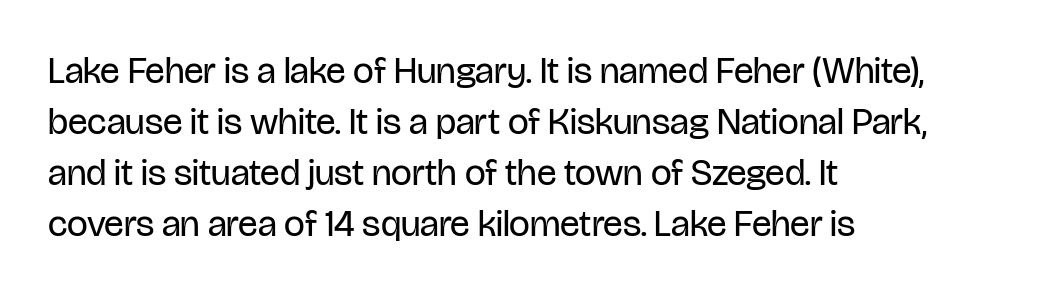
The image shows 37 px regular-weight, condensed sans-serif type, upright; set left-aligned, normal line spacing (1.38x), normal letter spacing, not underlined; low stroke contrast and a large x-height.
